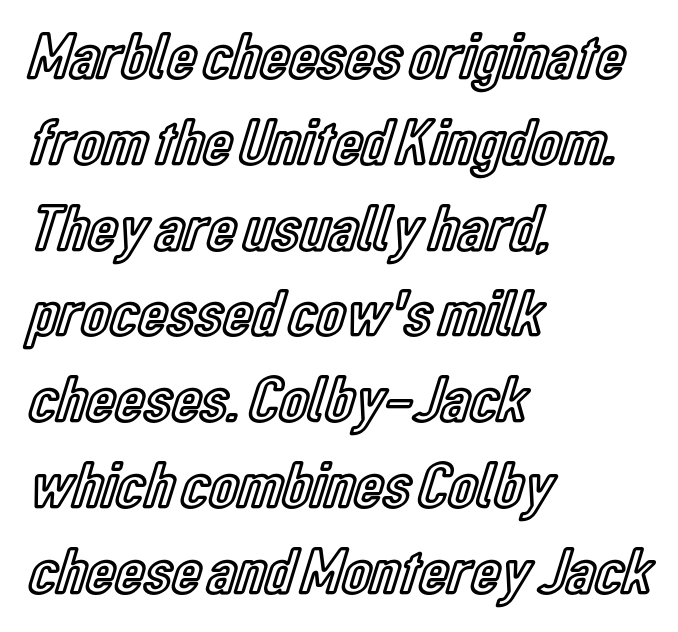
Successive baselines arrive at the customary interval. Where is the straight margin? On the left. Words appear dense and cohesive because spacing is normal. Do the characters align in a grid? No, the font is proportional. Only glyphs here, with clear space below each row.
